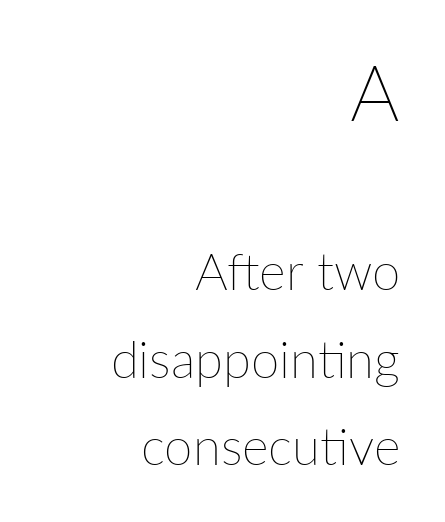
Q: Is the text bold? A: No.
Q: Is the text italic (slanted)? A: No, it is upright.
Q: Is the text underlined? A: No.
Q: How is the paragraph aligned? A: Right-aligned.
Q: Is the spacing between letters normal or unusually wide? A: Normal.
Q: Which block of text is set in a larger size, the first (top) or the second (bottom)? A: The first (top) one.
Q: Width (condensed, normal, or wide)? A: Normal.
Q: Stroke contrast? A: Low.
Q: x-height? A: Medium.
Q: Monospaced? A: No.
